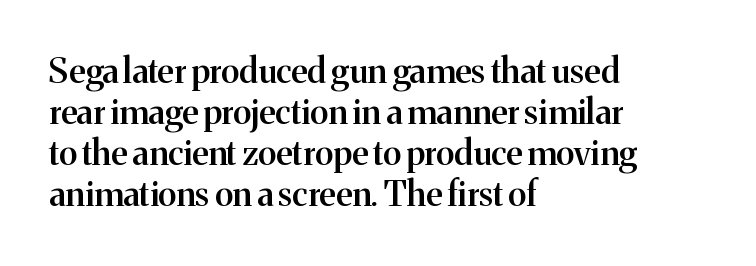
A typesetter would mark this as roman, not italic. The paragraph shown leans on its left margin. The characters display serif detailing at their extremities. Spacing verdict: proportional, widths tailored to each character. The letters are semibold — heavier than regular but short of a full bold. The type is set solid horizontally, with unmodified tracking.
